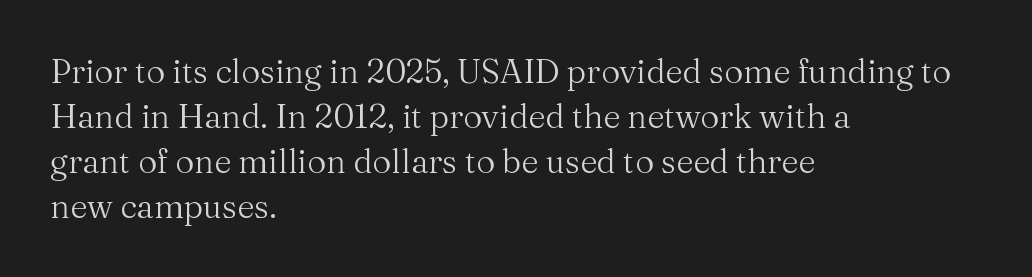
Each letter's strokes conclude with small projecting serifs. Does the leading feel generous? No, just average. The lettering stays uniformly vertical, giving the passage a roman look. The rendering uses natural spacing where letterforms have individual widths. The characters are drawn with everyday or finer stroke widths. Here the glyphs are tracked normally, forming tight word shapes.
